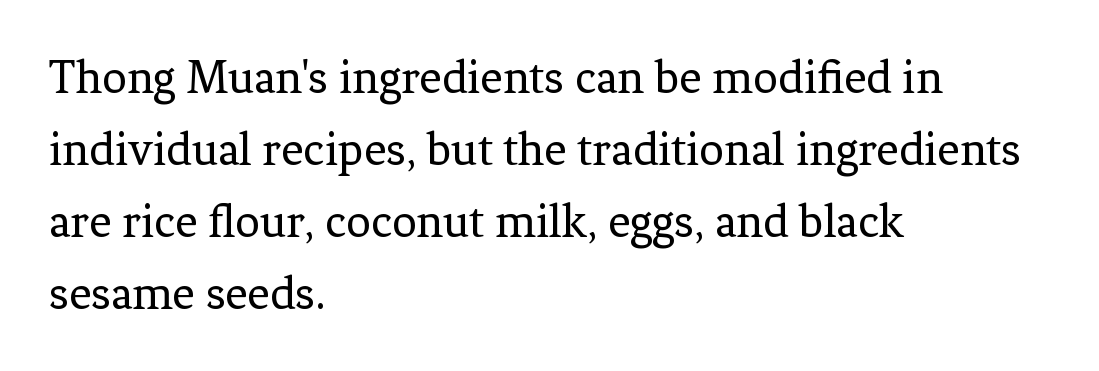
The face used here is seriffed, in the tradition of book romans. Casual observation: everything's shoved over to the left. The face used here is proportionally spaced, like ordinary book or web type. The vertical gap from one line to the next is medium. The specimen omits any rule beneath the text block's lines. These glyphs show unthickened strokes, regular width or finer.
